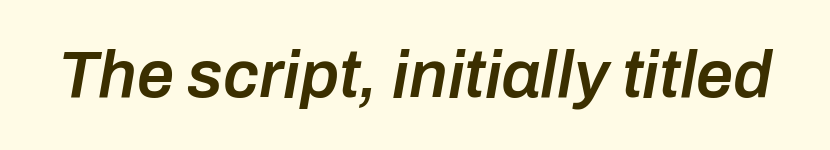
{"italic": "yes", "lean": "right", "slant_degrees": 10, "bold": "semi", "weight": "semibold", "width": "normal", "stroke_contrast": "low", "x_height": "medium", "monospaced": "no", "underline": "no", "letter_spacing": "normal", "letter_spacing_em": 0.0, "glyph_px": 66}
